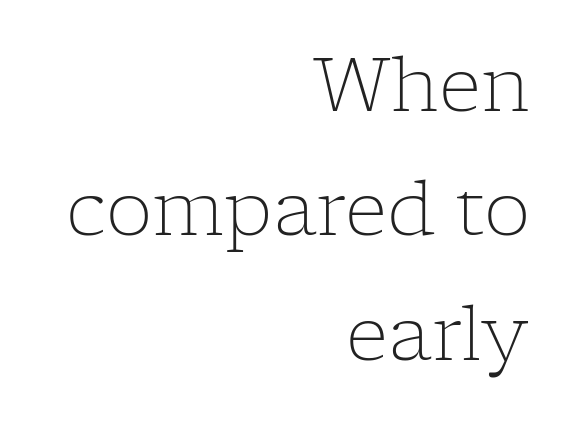
The image shows 74 px light serif type, upright; set right-aligned, normal line spacing (1.68x), normal letter spacing, not underlined; low stroke contrast and a medium x-height.
